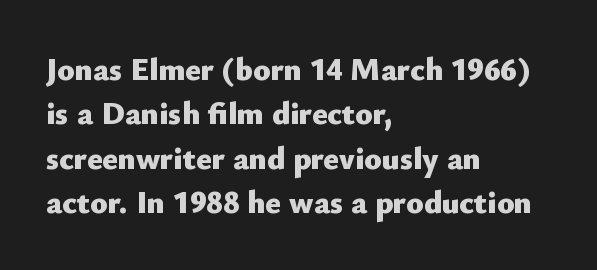
{"serif": "no", "italic": "no", "bold": "yes", "weight": "heavy", "width": "normal", "stroke_contrast": "low", "x_height": "small", "monospaced": "no", "underline": "no", "align": "left", "line_spacing": "normal", "line_spacing_ratio": 1.39, "letter_spacing": "normal", "letter_spacing_em": 0.0, "glyph_px": 32}
